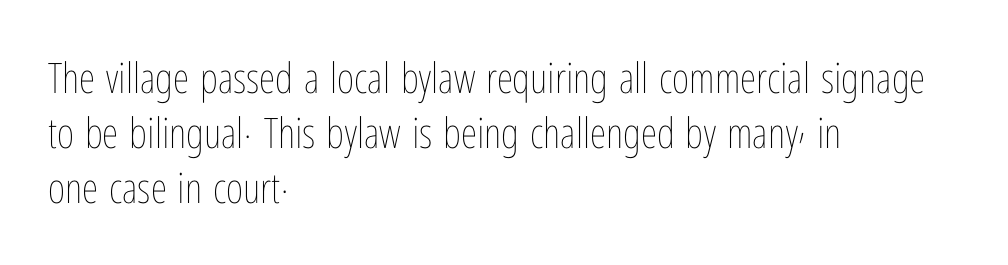
The image shows 42 px thin, condensed type, upright; set left-aligned, normal line spacing (1.31x), normal letter spacing, not underlined; low stroke contrast and a medium x-height.
